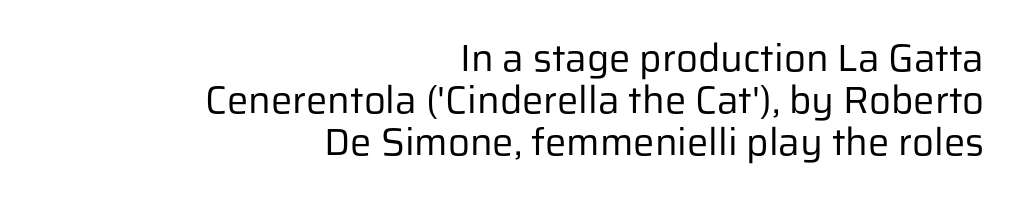
Q: Is the text bold? A: No.
Q: Is the text italic (slanted)? A: No, it is upright.
Q: Is the typeface a serif or a sans-serif typeface? A: Sans-serif.
Q: Is the text underlined? A: No.
Q: How is the paragraph aligned? A: Right-aligned.
Q: Is the spacing between letters normal or unusually wide? A: Normal.
Q: Is the spacing between lines tight, normal or loose? A: Tight.
Q: Width (condensed, normal, or wide)? A: Normal.
Q: Stroke contrast? A: Low.
Q: x-height? A: Medium.
Q: Monospaced? A: No.
